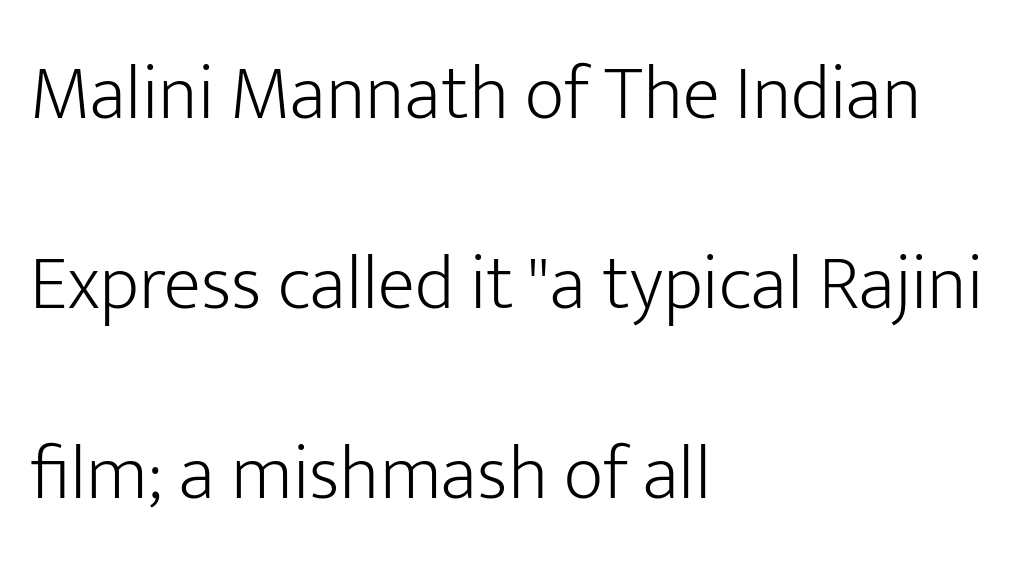
{"serif": "no", "italic": "no", "bold": "no", "weight": "light", "width": "normal", "stroke_contrast": "low", "x_height": "medium", "monospaced": "no", "underline": "no", "align": "left", "line_spacing": "loose", "line_spacing_ratio": 2.47, "letter_spacing": "normal", "letter_spacing_em": 0.0, "glyph_px": 77}
